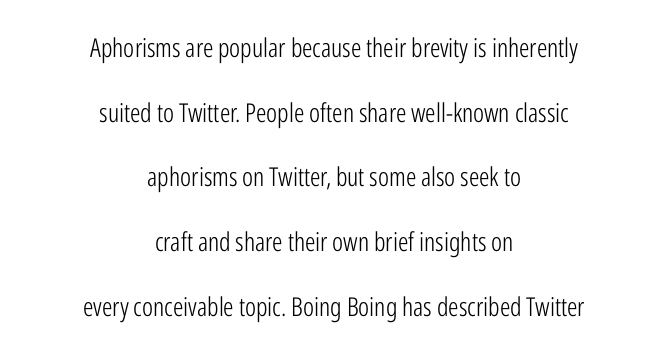
Q: Is the text bold? A: No.
Q: Is the text italic (slanted)? A: No, it is upright.
Q: Is the text underlined? A: No.
Q: How is the paragraph aligned? A: Centered.
Q: Is the spacing between letters normal or unusually wide? A: Normal.
Q: Is the spacing between lines tight, normal or loose? A: Loose.
